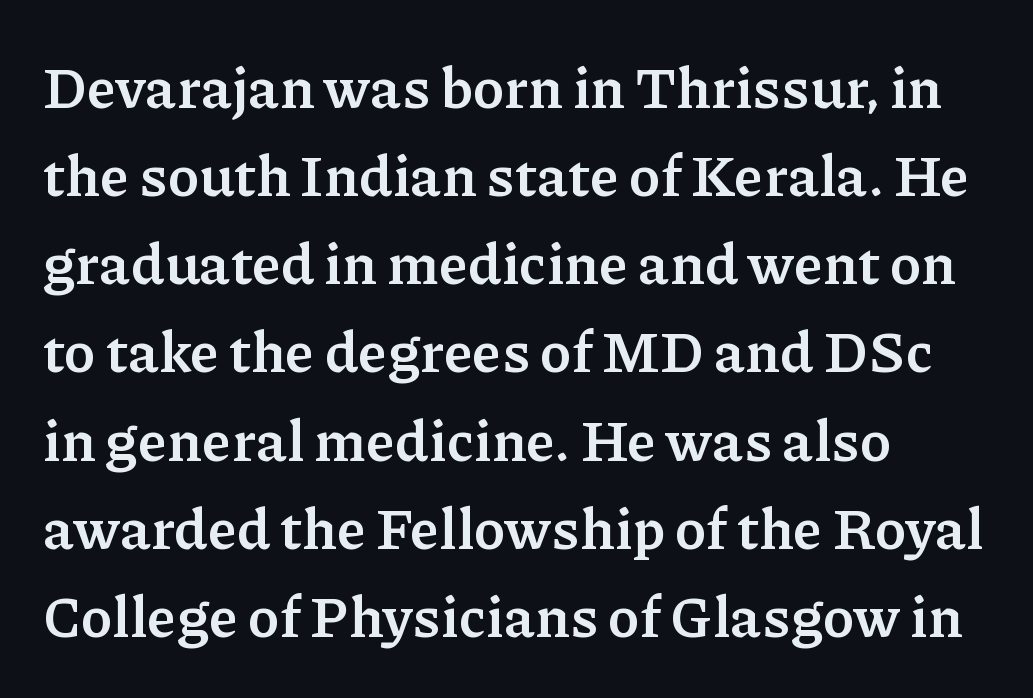
Q: Is the text bold? A: Yes.
Q: Is the text italic (slanted)? A: No, it is upright.
Q: Is the typeface a serif or a sans-serif typeface? A: Serif.
Q: Is the text underlined? A: No.
Q: How is the paragraph aligned? A: Left-aligned.
Q: Is the spacing between letters normal or unusually wide? A: Normal.
Q: Is the spacing between lines tight, normal or loose? A: Normal.
Q: Width (condensed, normal, or wide)? A: Normal.
Q: Stroke contrast? A: Low.
Q: x-height? A: Medium.
Q: Monospaced? A: No.
